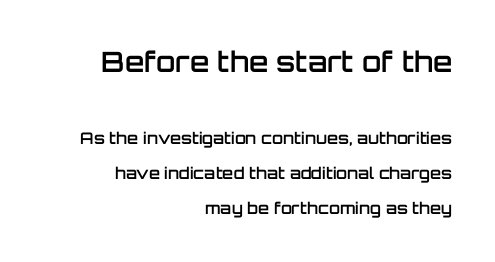
What kind of face is this? One without serifs — a sans. This block would shrink considerably if given ordinary leading; it's expanded now. Block one is the big one; block two sits smaller underneath. Teacher's note: observe the even right margin — that is flush-right alignment. Is this a fixed-width face? No — the glyphs have proportional, varying widths.
